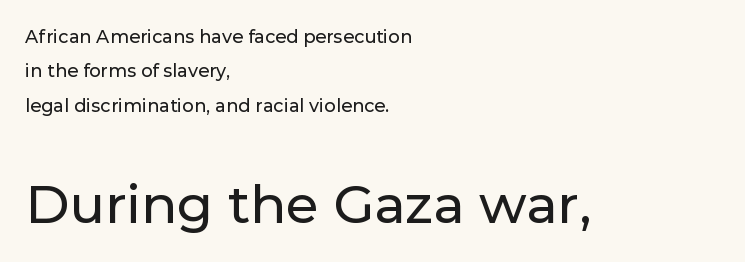
Character size in the trailing block exceeds that of the leading block. Italic: no, the glyphs are upright roman. Spacing verdict: proportional, widths tailored to each character. Grotesque or geometric, the face here clearly has no serifs. The words here are not underlined. One glance says open: line gaps are wider than usual.
